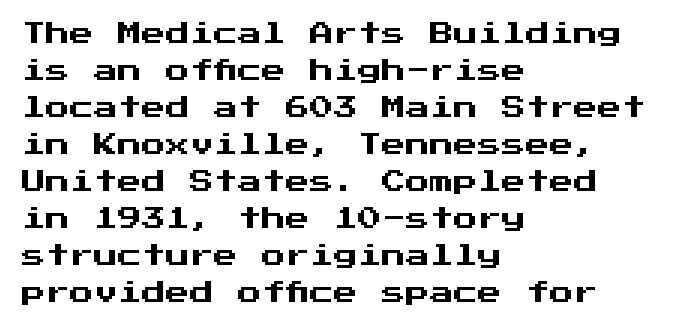
Q: Is the text italic (slanted)? A: No, it is upright.
Q: Is the text underlined? A: No.
Q: How is the paragraph aligned? A: Left-aligned.
Q: Is the spacing between letters normal or unusually wide? A: Normal.
Q: Is the spacing between lines tight, normal or loose? A: Normal.
